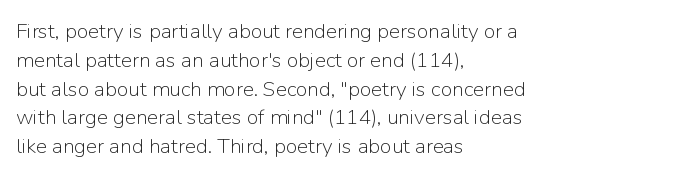
Q: Is the text bold? A: No.
Q: Is the text italic (slanted)? A: No, it is upright.
Q: Is the text underlined? A: No.
Q: How is the paragraph aligned? A: Left-aligned.
Q: Is the spacing between letters normal or unusually wide? A: Normal.
Q: Is the spacing between lines tight, normal or loose? A: Normal.
